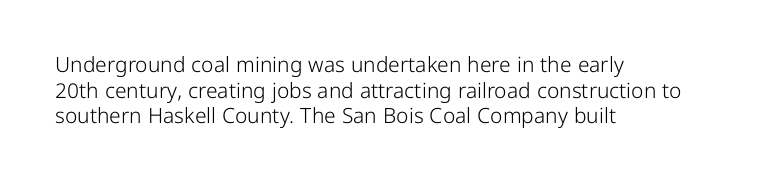
Does extra space separate the letters? No, they use regular spacing. The passage is arranged the way most books set body copy — flush left. The area under the type is left untouched. The face looks like a standard text weight, possibly lighter. Notice how the stems are strictly vertical — no italics here.
